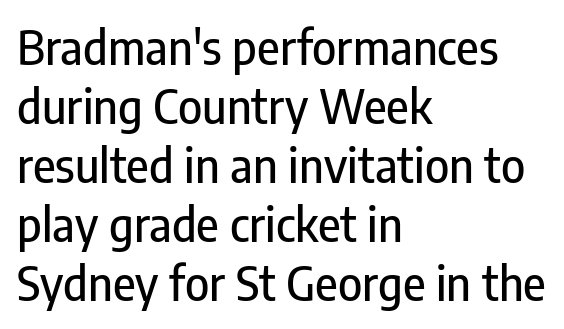
In terms of letterform style, serifs are entirely absent. Glyph-to-glyph distance matches everyday printed text. Does the copy run flush right? No — it runs flush left. You could not count columns in this text — the font is proportionally spaced. Characters remain perfectly vertical along every line. Plain, unruled lines of type.
